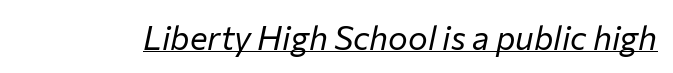
The image shows 33 px regular-weight type, italic (leaning right); set normal letter spacing, underlined; low stroke contrast and a medium x-height.
